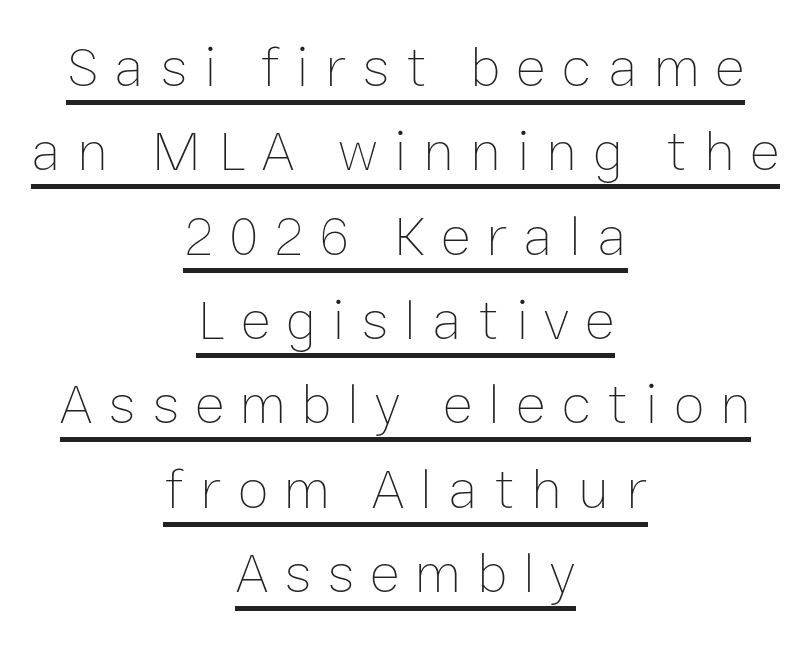
The image shows 57 px thin type, upright; set centered, normal line spacing (1.48x), unusually wide letter spacing (+0.28 em), underlined; low stroke contrast and a medium x-height.
